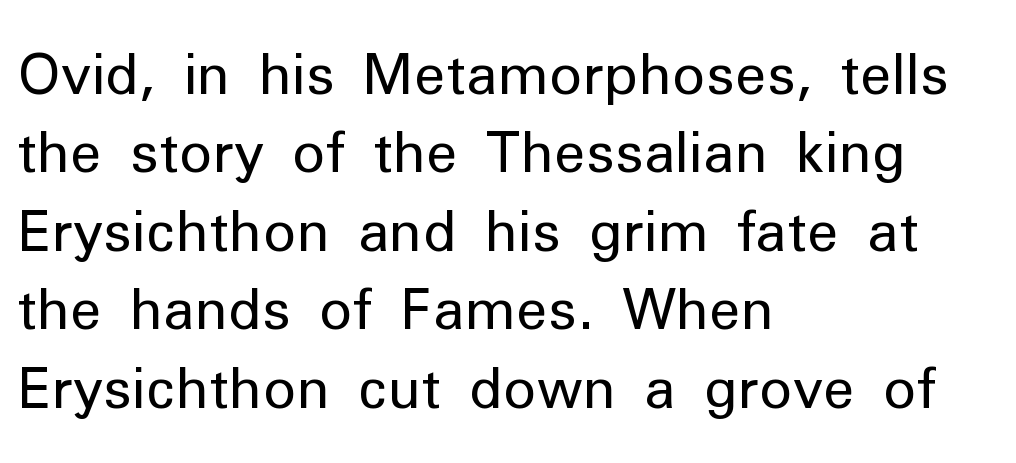
{"serif": "no", "italic": "no", "bold": "no", "weight": "regular", "width": "normal", "stroke_contrast": "low", "x_height": "medium", "monospaced": "no", "underline": "no", "align": "left", "line_spacing": "normal", "line_spacing_ratio": 1.4, "letter_spacing": "normal", "letter_spacing_em": 0.0, "glyph_px": 56}
